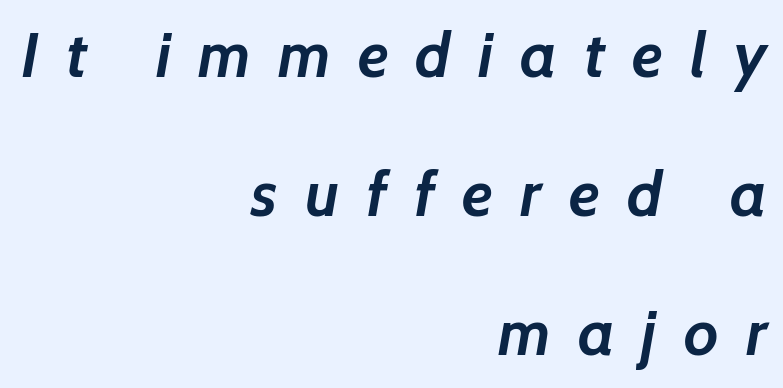
The image shows 63 px semibold sans-serif type; set right-aligned, loose line spacing (2.21x), unusually wide letter spacing (+0.43 em), not underlined; low stroke contrast and a medium x-height.
